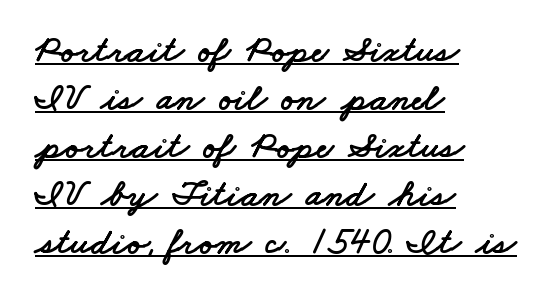
The image shows 38 px wide sans-serif type; set left-aligned, normal line spacing (1.26x), normal letter spacing, underlined; low stroke contrast and a small x-height.
